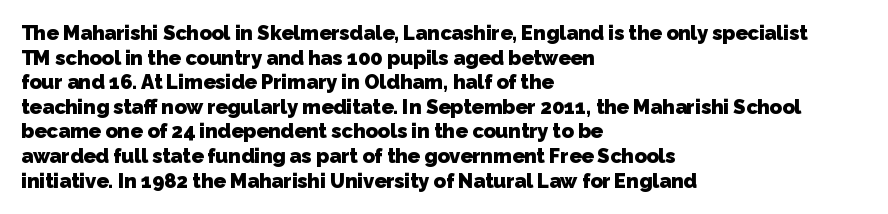
Q: Is the text bold? A: Yes.
Q: Is the text underlined? A: No.
Q: How is the paragraph aligned? A: Left-aligned.
Q: Is the spacing between letters normal or unusually wide? A: Normal.
